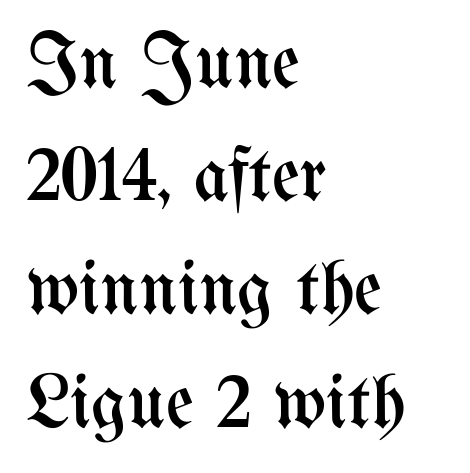
{"italic": "no", "bold": "no", "weight": "regular", "width": "condensed", "stroke_contrast": "medium", "x_height": "medium", "monospaced": "no", "underline": "no", "align": "left", "line_spacing": "normal", "line_spacing_ratio": 1.47, "letter_spacing": "normal", "letter_spacing_em": 0.0, "glyph_px": 77}
